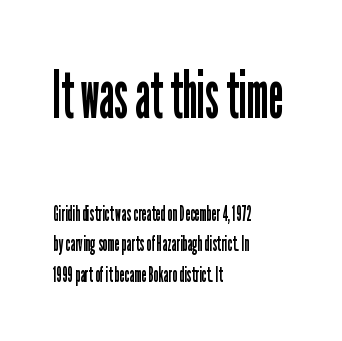
Q: Is the text bold? A: No.
Q: Is the text italic (slanted)? A: No, it is upright.
Q: Is the typeface a serif or a sans-serif typeface? A: Sans-serif.
Q: Is the text underlined? A: No.
Q: How is the paragraph aligned? A: Left-aligned.
Q: Is the spacing between letters normal or unusually wide? A: Normal.
Q: Is the spacing between lines tight, normal or loose? A: Normal.
Q: Which block of text is set in a larger size, the first (top) or the second (bottom)? A: The first (top) one.
Q: Width (condensed, normal, or wide)? A: Condensed.
Q: Stroke contrast? A: Low.
Q: x-height? A: Medium.
Q: Monospaced? A: No.
